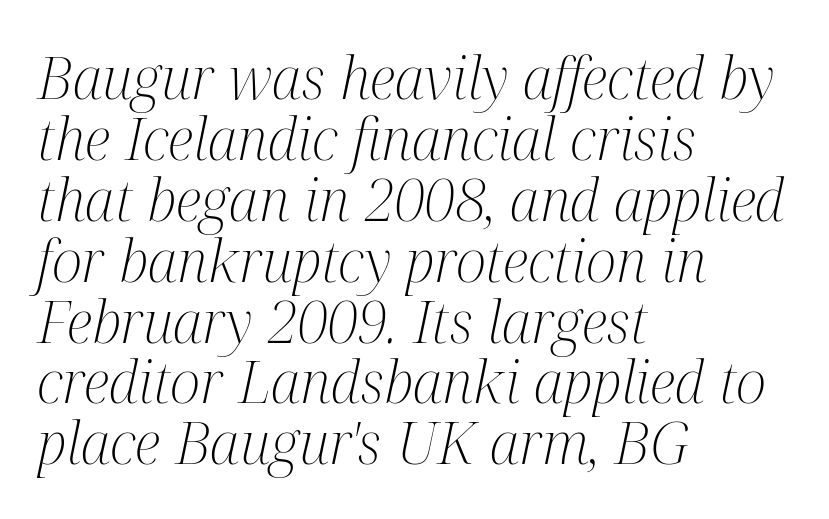
{"serif": "yes", "italic": "yes", "lean": "right", "slant_degrees": 12, "bold": "no", "weight": "light", "width": "condensed", "stroke_contrast": "medium", "x_height": "medium", "monospaced": "no", "underline": "no", "align": "left", "line_spacing": "tight", "line_spacing_ratio": 1.05, "letter_spacing": "normal", "letter_spacing_em": 0.0, "glyph_px": 58}
